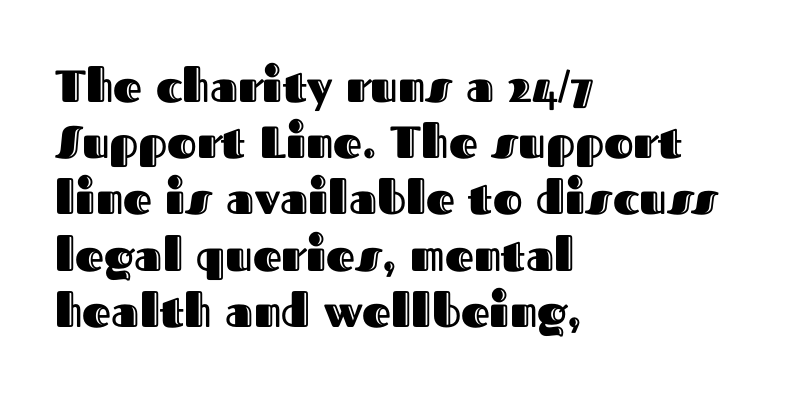
{"italic": "no", "width": "normal", "x_height": "medium", "monospaced": "no", "underline": "no", "align": "left", "line_spacing": "normal", "line_spacing_ratio": 1.25, "letter_spacing": "normal", "letter_spacing_em": 0.0, "glyph_px": 45}
